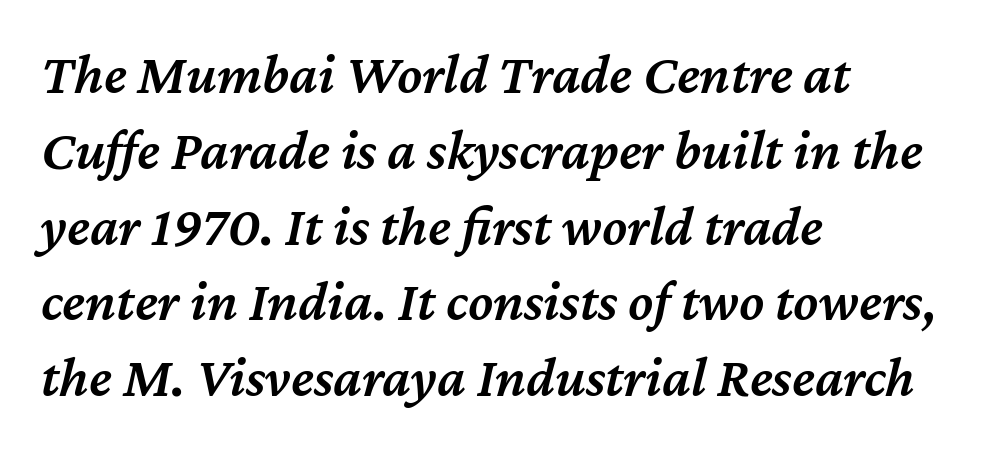
Q: Is the text bold? A: Semi-bold.
Q: Is the text italic (slanted)? A: Yes, it leans right by about 12 degrees.
Q: Is the text underlined? A: No.
Q: How is the paragraph aligned? A: Left-aligned.
Q: Is the spacing between letters normal or unusually wide? A: Normal.
Q: Is the spacing between lines tight, normal or loose? A: Normal.
Q: Width (condensed, normal, or wide)? A: Normal.
Q: Stroke contrast? A: Medium.
Q: x-height? A: Medium.
Q: Monospaced? A: No.
